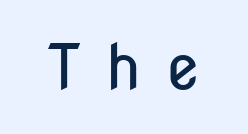
Q: Is the text bold? A: No.
Q: Is the text italic (slanted)? A: No, it is upright.
Q: Is the typeface a serif or a sans-serif typeface? A: Sans-serif.
Q: Is the text underlined? A: No.
Q: Is the spacing between letters normal or unusually wide? A: Unusually wide.
Q: Width (condensed, normal, or wide)? A: Condensed.
Q: Stroke contrast? A: Low.
Q: x-height? A: Medium.
Q: Monospaced? A: No.
